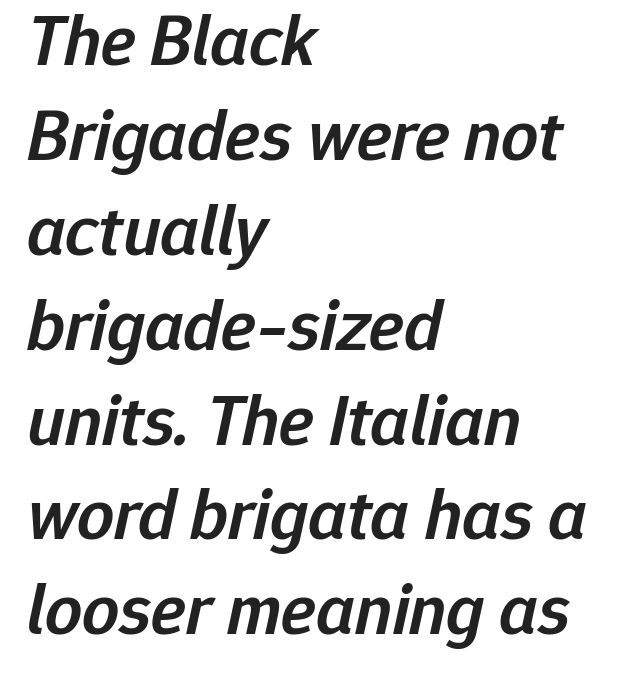
How heavy is the stroke? Medium-heavy — a semibold, shy of bold. The lines in this sample share a left origin and differ only in where they stop. The vertical gap from one line to the next is medium. A typesetter would call this proportional, since set widths differ per character.
